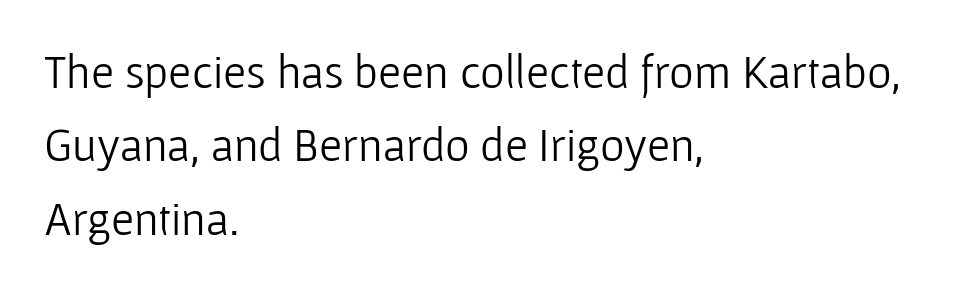
Weight: in the light-to-regular range. Leading matches the norm, producing a regular column. This rendering employs a face without finishing strokes, i.e., a sans-serif. Here the glyphs are tracked normally, forming tight word shapes. Beneath every word, the page is bare.
